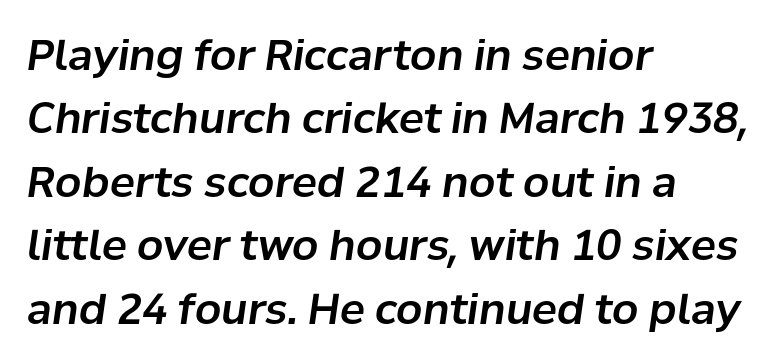
{"italic": "yes", "lean": "right", "slant_degrees": 8, "width": "normal", "stroke_contrast": "low", "x_height": "medium", "monospaced": "no", "underline": "no", "align": "left", "line_spacing": "normal", "line_spacing_ratio": 1.51, "letter_spacing": "normal", "letter_spacing_em": 0.0, "glyph_px": 42}
